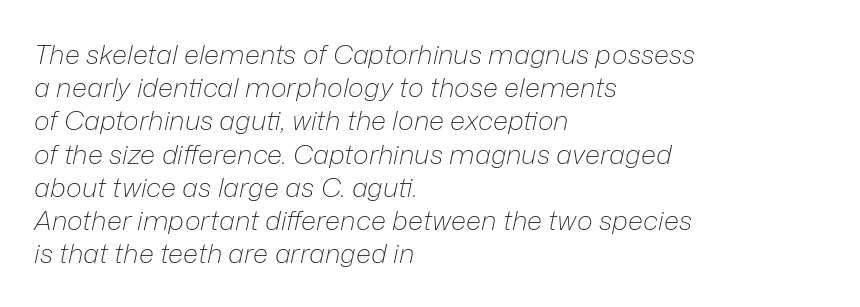
The image shows 27 px text type, italic (leaning right); set left-aligned, line spacing 1.23x, normal letter spacing, not underlined.
